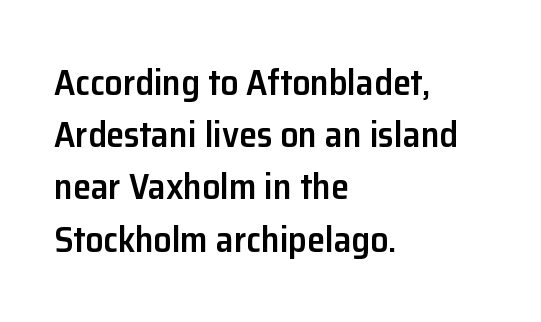
Q: Is the text bold? A: Semi-bold.
Q: Is the text italic (slanted)? A: No, it is upright.
Q: Is the typeface a serif or a sans-serif typeface? A: Sans-serif.
Q: Is the text underlined? A: No.
Q: How is the paragraph aligned? A: Left-aligned.
Q: Is the spacing between letters normal or unusually wide? A: Normal.
Q: Is the spacing between lines tight, normal or loose? A: Normal.
Q: Width (condensed, normal, or wide)? A: Normal.
Q: Stroke contrast? A: Low.
Q: x-height? A: Medium.
Q: Monospaced? A: No.
